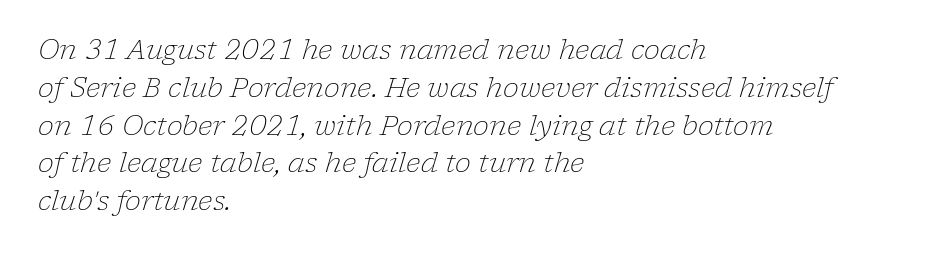
The rendering keeps characters at their native spacing. The leading is moderate, giving the passage an even texture. The setting favours the left margin, as ordinary paragraphs usually do. The whole block is typeset with a tilt. Heft: none added — not bold.
